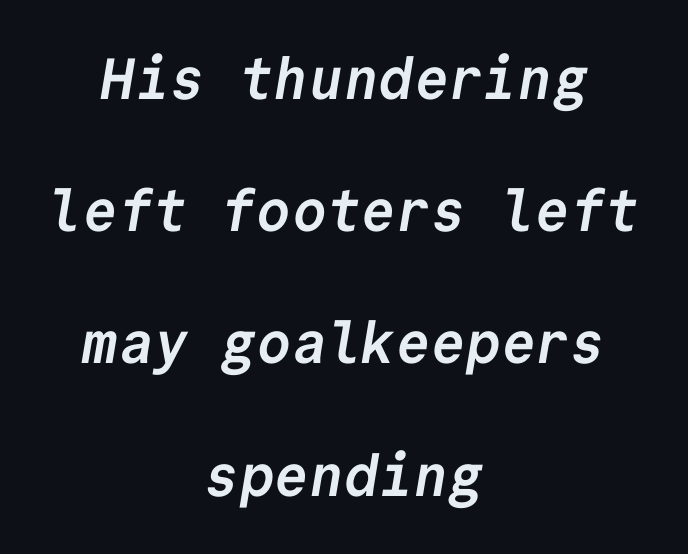
Q: Is the text bold? A: Yes.
Q: Is the typeface a serif or a sans-serif typeface? A: Sans-serif.
Q: Is the text underlined? A: No.
Q: How is the paragraph aligned? A: Centered.
Q: Is the spacing between letters normal or unusually wide? A: Normal.
Q: Is the spacing between lines tight, normal or loose? A: Loose.
Q: Width (condensed, normal, or wide)? A: Normal.
Q: Stroke contrast? A: Low.
Q: x-height? A: Medium.
Q: Monospaced? A: Yes.
